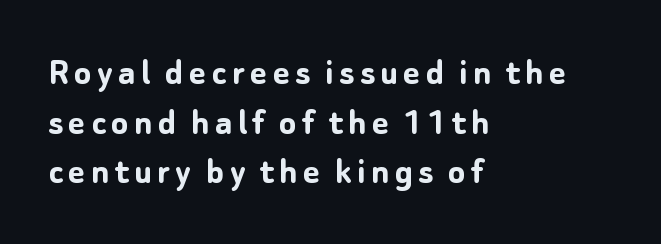
Q: Is the text bold? A: Yes.
Q: Is the text italic (slanted)? A: No, it is upright.
Q: Is the typeface a serif or a sans-serif typeface? A: Sans-serif.
Q: Is the text underlined? A: No.
Q: How is the paragraph aligned? A: Left-aligned.
Q: Width (condensed, normal, or wide)? A: Normal.
Q: Stroke contrast? A: Low.
Q: x-height? A: Medium.
Q: Monospaced? A: No.
